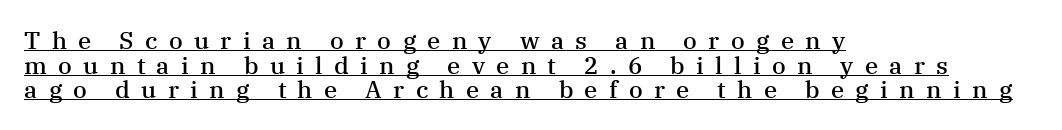
{"italic": "no", "bold": "semi", "underline": "yes", "align": "left", "line_spacing": "tight", "line_spacing_ratio": 1.03, "letter_spacing": "wide", "letter_spacing_em": 0.47, "glyph_px": 24}
